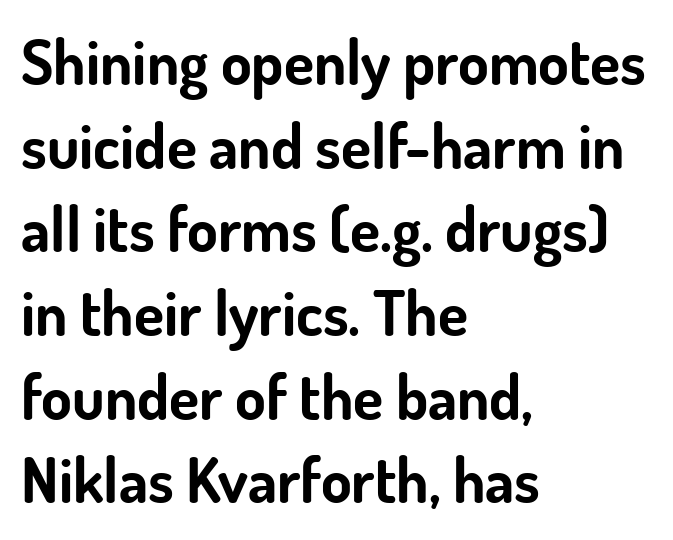
The image shows 62 px bold sans-serif type, upright; set left-aligned, normal line spacing (1.35x), normal letter spacing, not underlined; low stroke contrast and a small x-height.
